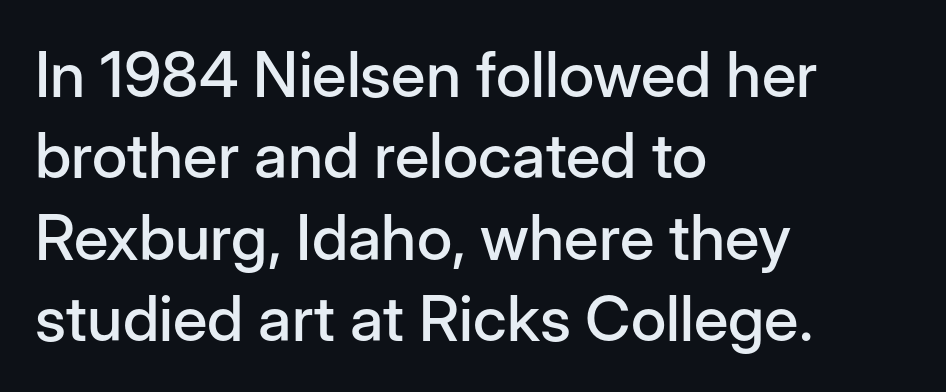
{"serif": "no", "italic": "no", "width": "normal", "stroke_contrast": "low", "x_height": "medium", "monospaced": "no", "underline": "no", "align": "left", "line_spacing": "normal", "line_spacing_ratio": 1.29, "letter_spacing": "normal", "letter_spacing_em": 0.0, "glyph_px": 63}
